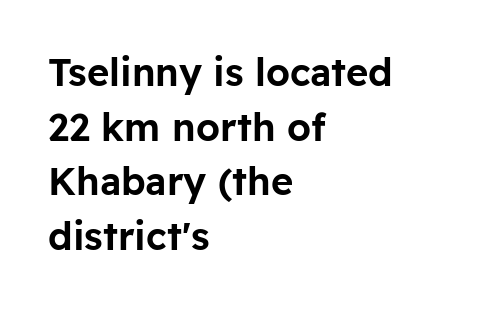
Tracking value appears to be zero — textbook default spacing. Think of a printed novel: that variable character pitch is what you see here. Descenders hang freely into open space. Upright lettering throughout. What's the leading like? Ordinary, nothing unusual. The paragraph shown leans on its left margin.
